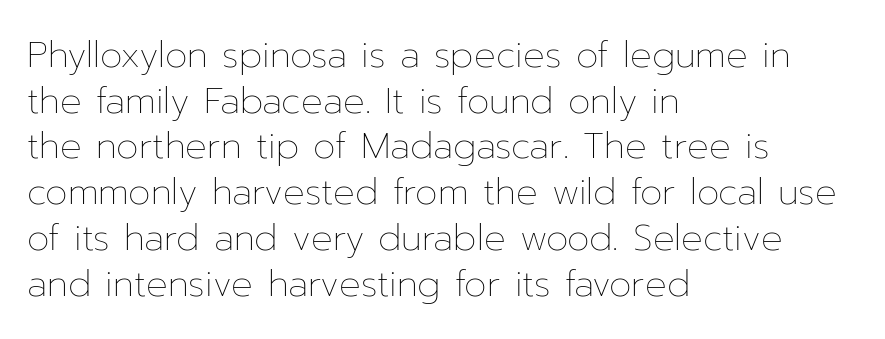
{"italic": "no", "bold": "no", "weight": "thin", "width": "normal", "stroke_contrast": "low", "x_height": "medium", "monospaced": "no", "underline": "no", "align": "left", "line_spacing": "normal", "line_spacing_ratio": 1.27, "letter_spacing": "normal", "letter_spacing_em": 0.0, "glyph_px": 36}
